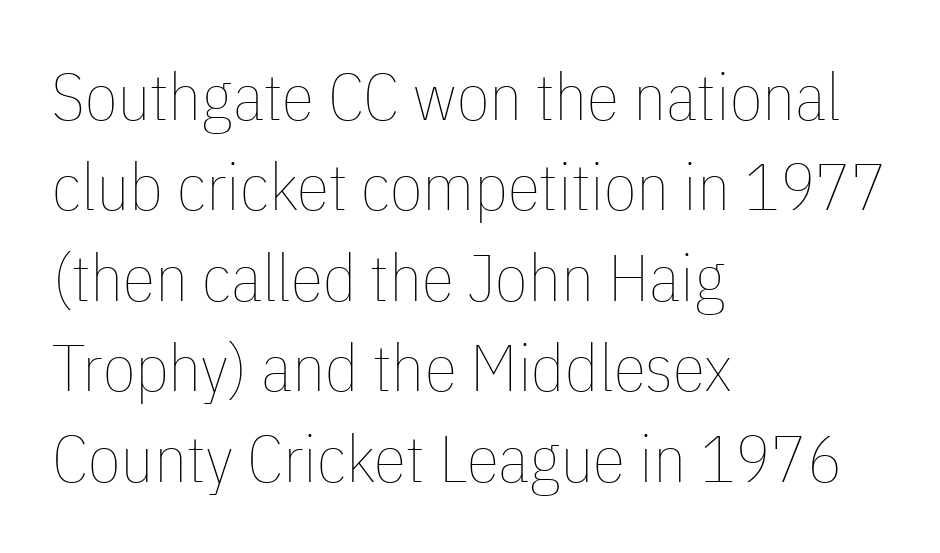
The image shows 66 px thin, condensed type, upright; set left-aligned, normal line spacing (1.37x), normal letter spacing, not underlined; low stroke contrast and a medium x-height.
